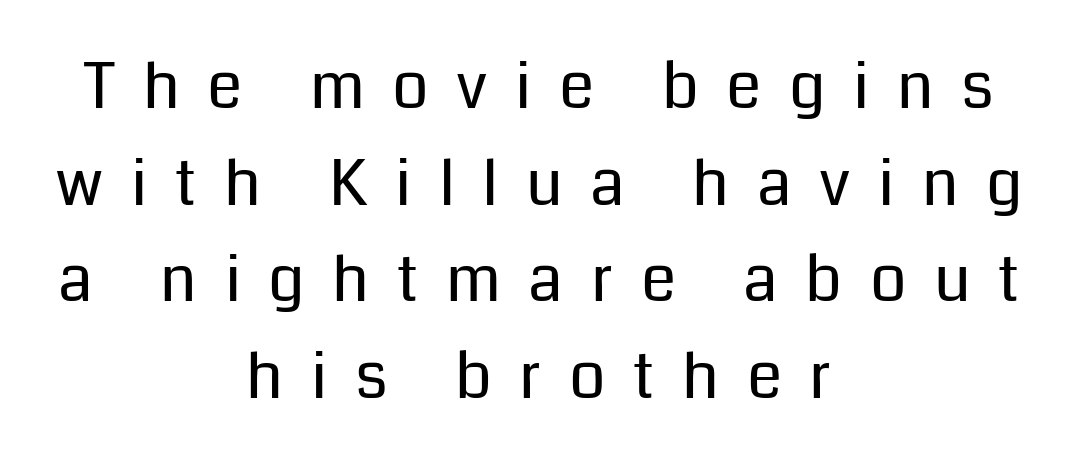
Q: Is the text bold? A: No.
Q: Is the text italic (slanted)? A: No, it is upright.
Q: Is the typeface a serif or a sans-serif typeface? A: Sans-serif.
Q: Is the text underlined? A: No.
Q: How is the paragraph aligned? A: Centered.
Q: Is the spacing between letters normal or unusually wide? A: Unusually wide.
Q: Is the spacing between lines tight, normal or loose? A: Normal.
Q: Width (condensed, normal, or wide)? A: Normal.
Q: Stroke contrast? A: Low.
Q: x-height? A: Medium.
Q: Monospaced? A: No.
